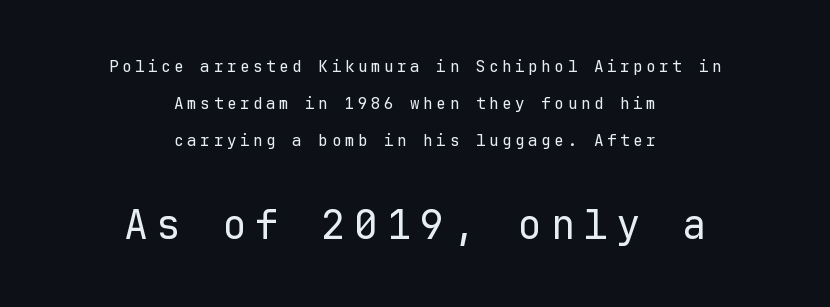
The image shows 40 px regular-weight sans-serif type, upright, monospaced; set centered, loose line spacing (2.32x), unusually wide letter spacing (+0.22 em), not underlined; the second (bottom) block is 2.5x larger; low stroke contrast and a medium x-height.
